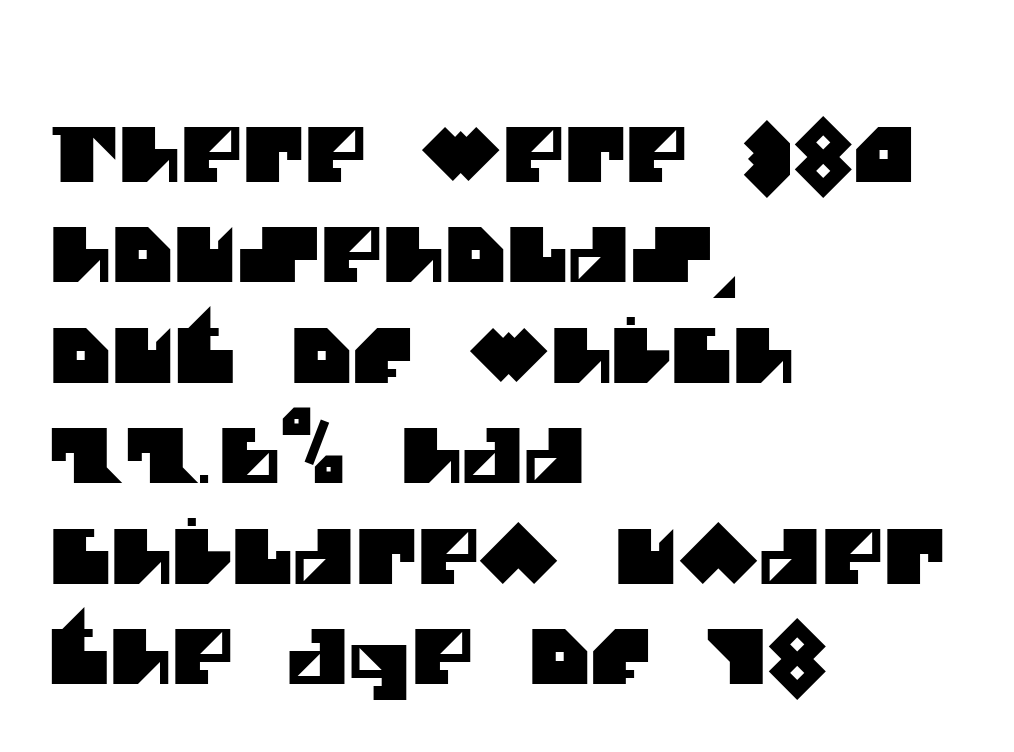
{"serif": "no", "width": "normal", "stroke_contrast": "medium", "x_height": "large", "monospaced": "no", "underline": "no", "align": "left", "line_spacing": "normal", "line_spacing_ratio": 1.34, "letter_spacing": "normal", "letter_spacing_em": 0.0, "glyph_px": 75}
